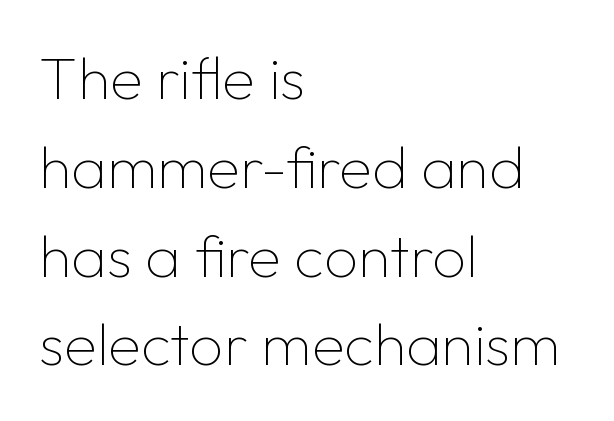
The image shows 60 px thin sans-serif type, upright; set left-aligned, normal line spacing (1.48x), normal letter spacing, not underlined; low stroke contrast and a medium x-height.
